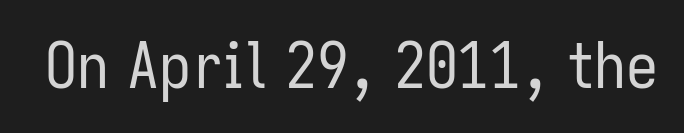
To sum up the face: it is a sans, with no serifs. These lines were composed using upright roman letters. Weight: in the light-to-regular range. Looks like regular typesetting: each glyph gets only the width it needs. The space beneath each line is pristine and unruled.
